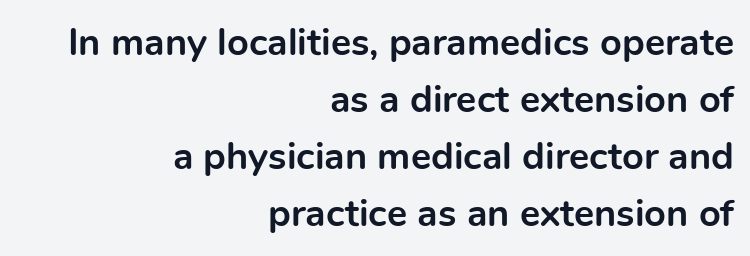
{"serif": "no", "italic": "no", "bold": "yes", "weight": "bold", "width": "normal", "x_height": "medium", "monospaced": "no", "underline": "no", "align": "right", "line_spacing": "normal", "line_spacing_ratio": 1.5, "letter_spacing": "normal", "letter_spacing_em": 0.0, "glyph_px": 38}
